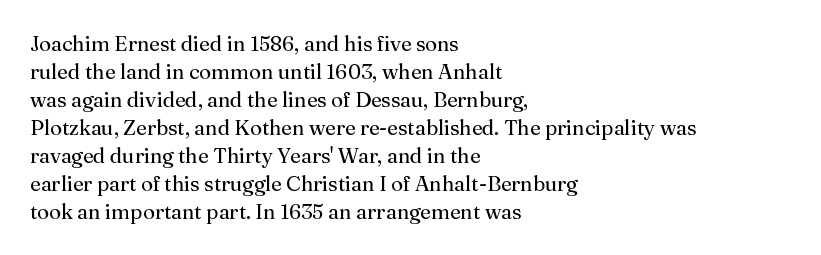
Q: Is the text bold? A: No.
Q: Is the text italic (slanted)? A: No, it is upright.
Q: Is the text underlined? A: No.
Q: How is the paragraph aligned? A: Left-aligned.
Q: Is the spacing between letters normal or unusually wide? A: Normal.
Q: Is the spacing between lines tight, normal or loose? A: Normal.
